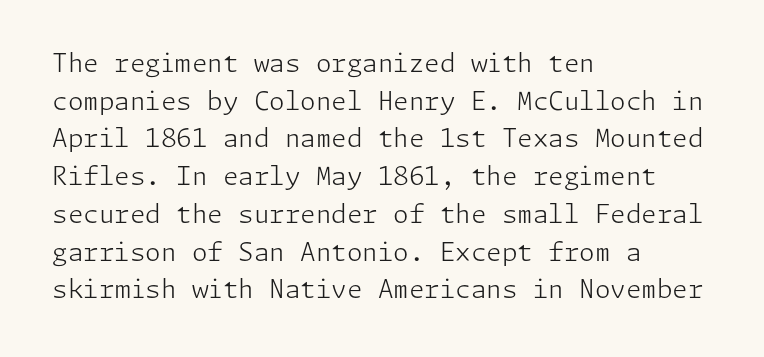
{"italic": "no", "bold": "no", "underline": "no", "align": "left", "line_spacing": "normal", "line_spacing_ratio": 1.51, "letter_spacing": "normal", "letter_spacing_em": 0.0, "glyph_px": 25}
